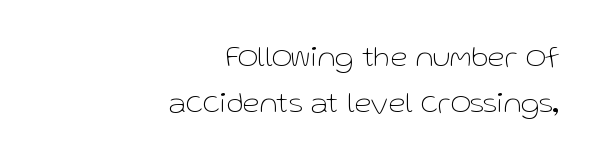
There is no visible air inserted between adjacent glyphs. Nothing sits at the stroke ends, so this counts as sans-serif. The foot of each line stays bare and open. Horizontal alignment here is rightward, an uncommon choice for prose.
